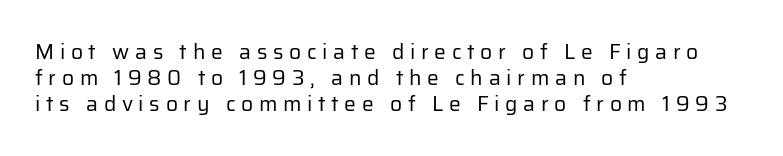
The image shows 21 px text type, upright; set left-aligned, line spacing 1.23x, unusually wide letter spacing (+0.27 em), not underlined.
